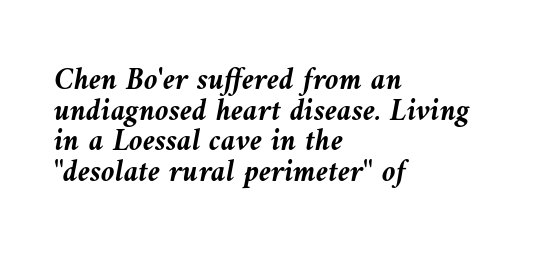
{"italic": "yes", "lean": "left", "slant_degrees": 9, "bold": "yes", "weight": "semibold", "width": "normal", "stroke_contrast": "medium", "x_height": "medium", "monospaced": "no", "underline": "no", "align": "left", "line_spacing": "tight", "line_spacing_ratio": 0.99, "letter_spacing": "normal", "letter_spacing_em": 0.0, "glyph_px": 31}
